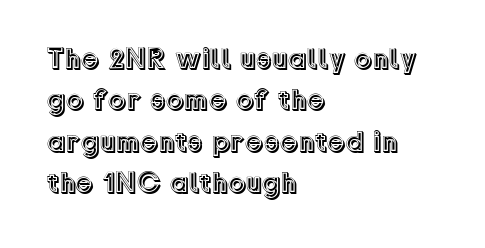
{"italic": "no", "width": "normal", "x_height": "medium", "monospaced": "no", "underline": "no", "align": "left", "line_spacing": "normal", "line_spacing_ratio": 1.43, "letter_spacing": "normal", "letter_spacing_em": 0.0, "glyph_px": 29}
